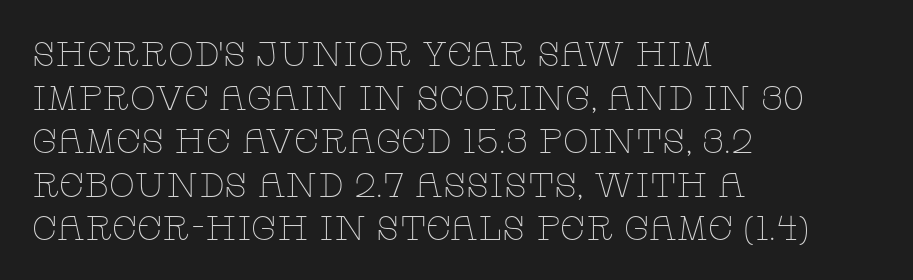
{"serif": "yes", "italic": "no", "bold": "no", "weight": "thin", "width": "wide", "stroke_contrast": "low", "x_height": "large", "monospaced": "no", "underline": "no", "align": "left", "line_spacing": "normal", "line_spacing_ratio": 1.28, "letter_spacing": "normal", "letter_spacing_em": 0.0, "glyph_px": 34}
